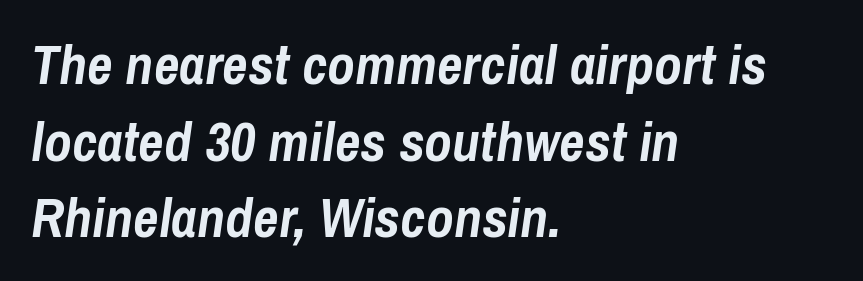
This rendering uses left alignment, leaving the right contour irregular. Typesetter's note: full bold, strokes at maximum text heaviness. Does the leading feel generous? No, just average. The rendering uses natural spacing where letterforms have individual widths. The rendering keeps characters at their native spacing. The area under the type is left untouched.
